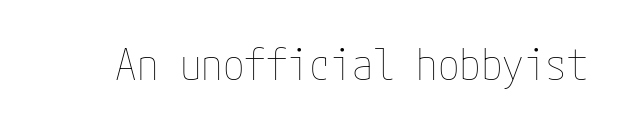
Q: Is the text bold? A: No.
Q: Is the text italic (slanted)? A: No, it is upright.
Q: Is the text underlined? A: No.
Q: Is the spacing between letters normal or unusually wide? A: Normal.
Q: Width (condensed, normal, or wide)? A: Condensed.
Q: Stroke contrast? A: Low.
Q: x-height? A: Medium.
